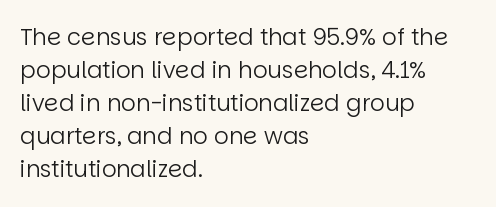
The image shows 23 px text type, upright; set left-aligned, normal line spacing (1.44x), normal letter spacing, not underlined.
